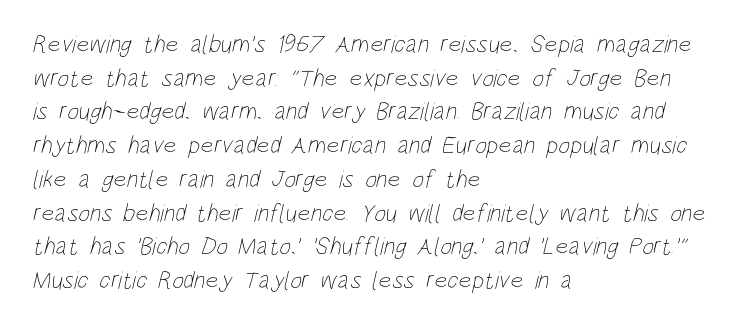
The image shows 25 px text type; set left-aligned, normal line spacing (1.35x), normal letter spacing, not underlined.
